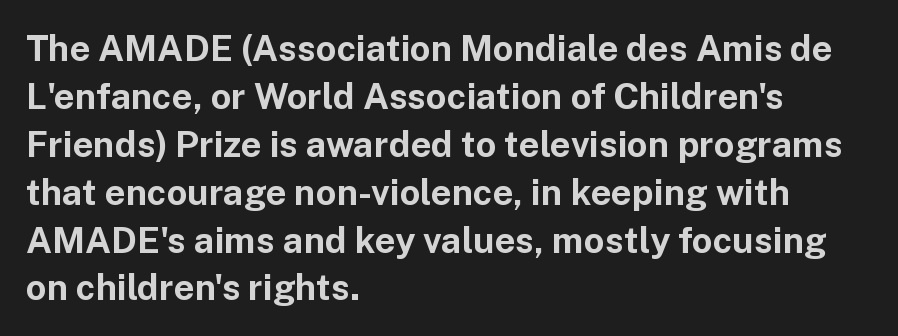
Check under the words: just untouched page. This sample uses a sans-serif face. The face used here has the dense, thick strokes of a bold. Character widths vary here, with narrow letters taking less room than wide ones. Line starts are locked; line ends wander. Evenly set lines give the paragraph a standard silhouette.
